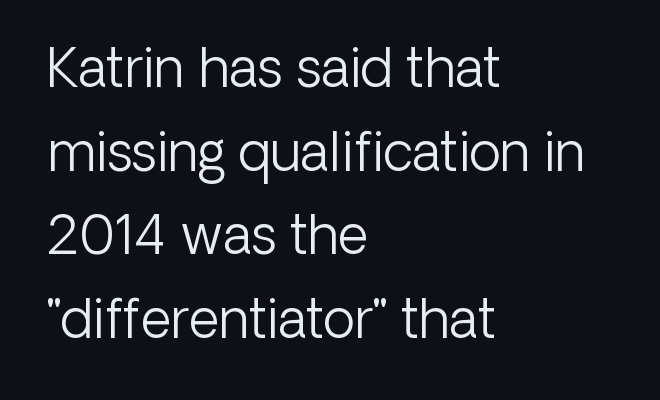
Q: Is the text bold? A: No.
Q: Is the text italic (slanted)? A: No, it is upright.
Q: Is the typeface a serif or a sans-serif typeface? A: Sans-serif.
Q: Is the text underlined? A: No.
Q: How is the paragraph aligned? A: Left-aligned.
Q: Is the spacing between letters normal or unusually wide? A: Normal.
Q: Is the spacing between lines tight, normal or loose? A: Normal.
Q: Width (condensed, normal, or wide)? A: Normal.
Q: Stroke contrast? A: Low.
Q: x-height? A: Medium.
Q: Monospaced? A: No.
